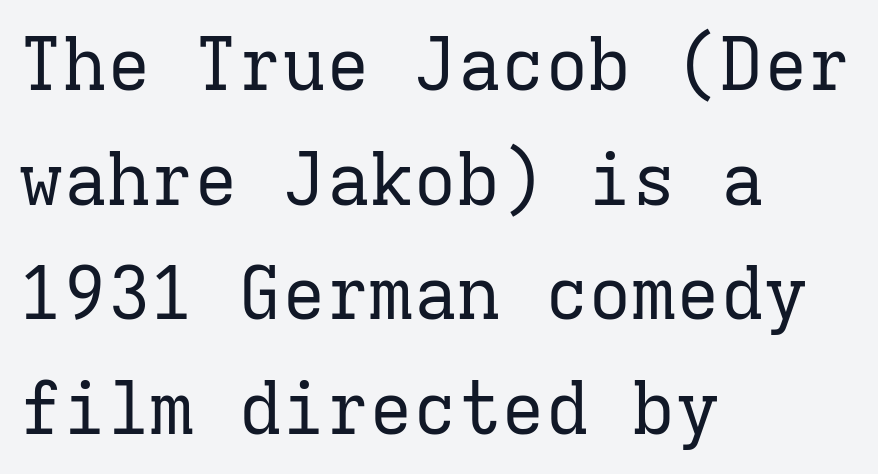
Designer's note — italics off, roman on. The zone under the glyphs is completely vacant. Are there feet on the stems? There are — it's a serif. Glyph-to-glyph distance matches everyday printed text. Caption: multi-line text, flush left, ragged right. Do the characters align in a grid? Yes, the font is monospaced.
